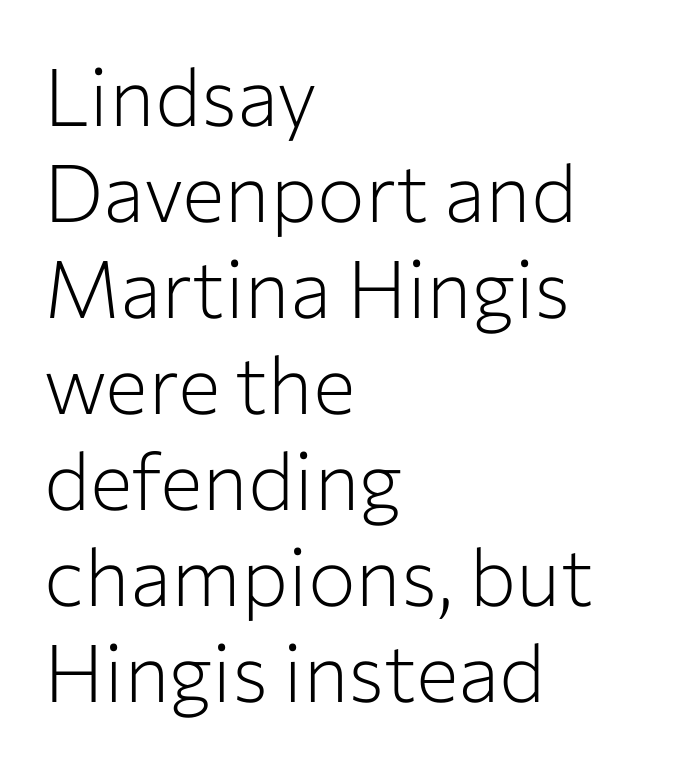
The image shows 80 px light sans-serif type, upright; set left-aligned, line spacing 1.2x, normal letter spacing, not underlined; low stroke contrast and a medium x-height.
